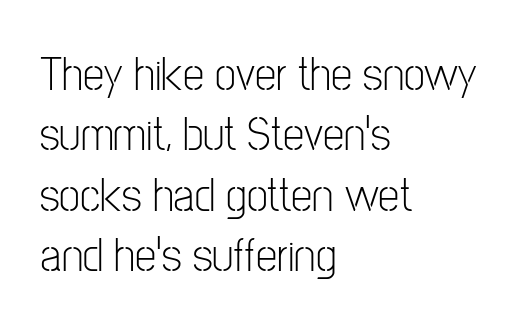
Nothing unusual about the tracking: characters are spaced as the font intends. Line starts are locked; line ends wander. No italicization has been applied; the sample stays upright. The lines sit at an ordinary, default distance from one another. The face used here is proportionally spaced, like ordinary book or web type. Decoration check: the copy has no underline.
